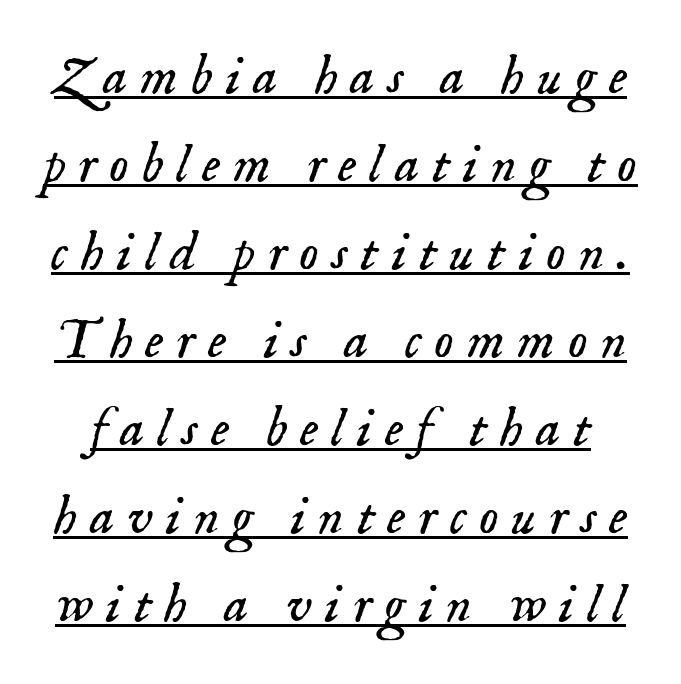
The gaps between neighbouring characters are conspicuously large. Somebody hit Ctrl+U on this one — the words are underlined. Do the characters align in a grid? No, the font is proportional. Nothing heavy about these letters — not bold at all. Font category for this specimen: serif. If you measured baseline to baseline, you'd find a middling distance.
